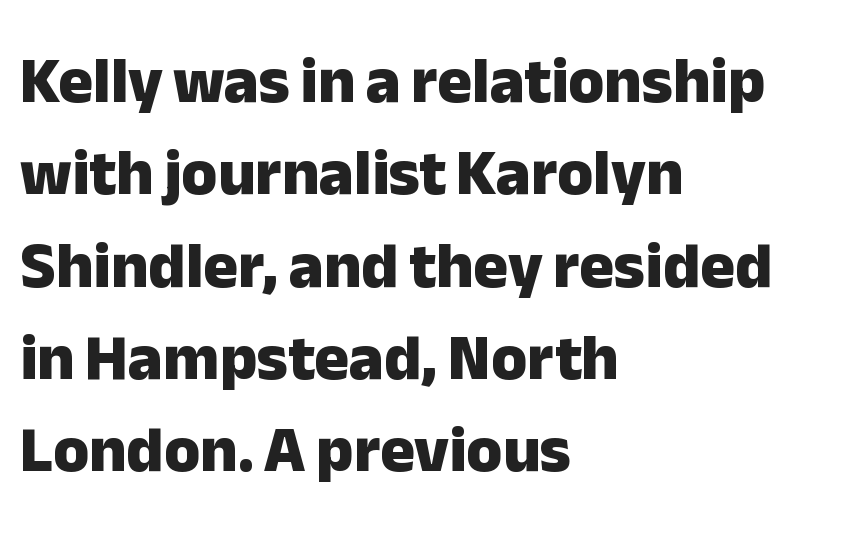
Summary of vertical rhythm: regular, with standard interline spacing. The designer went with a sans here, leaving each stem footless. Honestly, the letter spacing is just normal — you wouldn't notice it. Think of a printed novel: that variable character pitch is what you see here.
